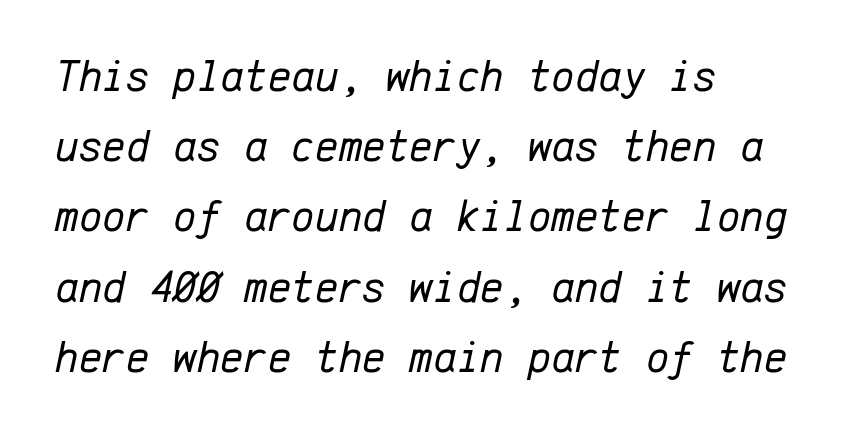
The passage shown has conventional tracking throughout. The lines in this sample share a left origin and differ only in where they stop. The strokes are not fattened; the text isn't bold. The rendering applies a slant to the glyphs. This sample has the even, mechanical cadence of fixed-width lettering.
